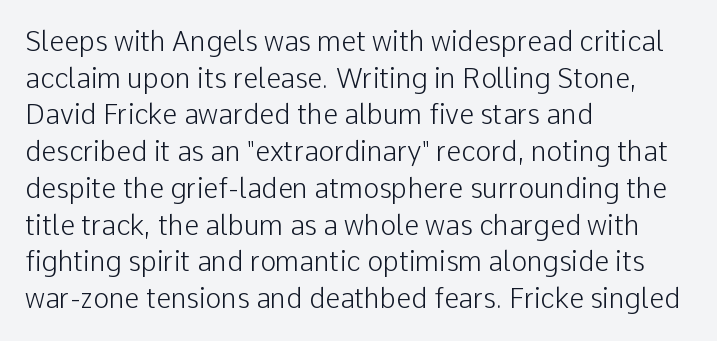
{"italic": "no", "bold": "no", "underline": "no", "align": "left", "line_spacing": "normal", "line_spacing_ratio": 1.36, "letter_spacing": "normal", "letter_spacing_em": 0.0, "glyph_px": 27}
